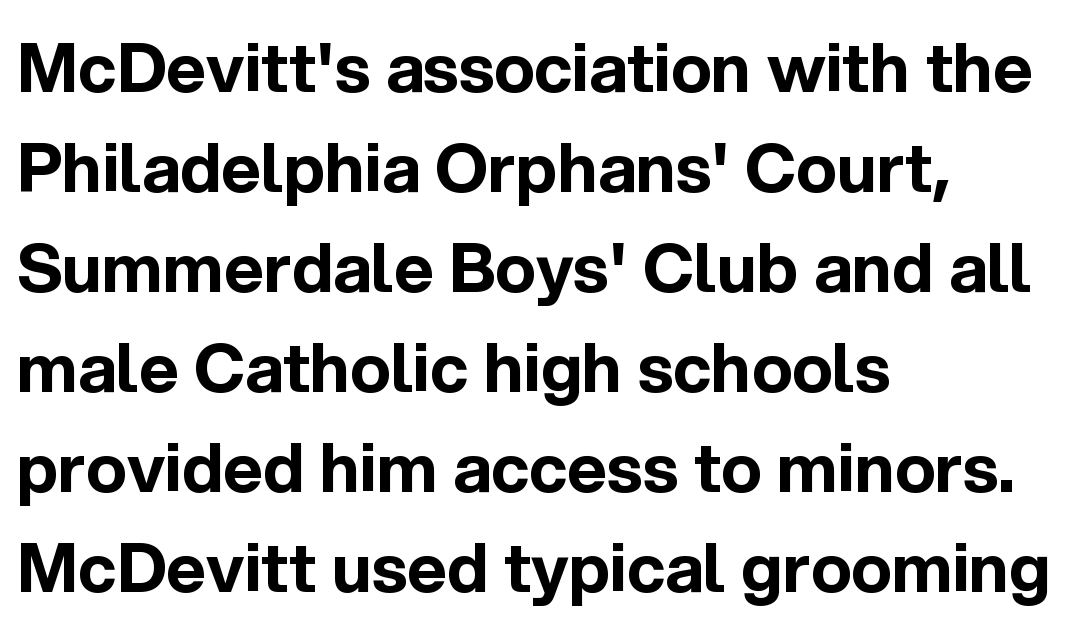
{"serif": "no", "italic": "no", "bold": "yes", "weight": "bold", "width": "normal", "x_height": "medium", "monospaced": "no", "underline": "no", "align": "left", "line_spacing": "normal", "line_spacing_ratio": 1.47, "letter_spacing": "normal", "letter_spacing_em": 0.0, "glyph_px": 68}
